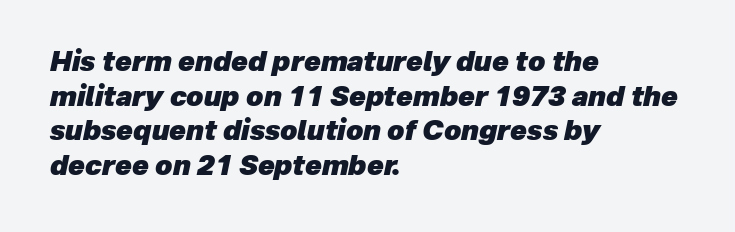
{"italic": "yes", "lean": "right", "slant_degrees": 12, "bold": "yes", "underline": "no", "align": "left", "line_spacing": "normal", "line_spacing_ratio": 1.28, "letter_spacing": "normal", "letter_spacing_em": 0.0, "glyph_px": 27}
